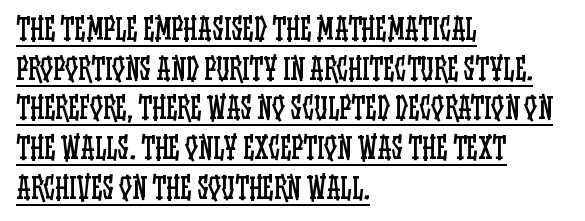
The image shows 29 px regular-weight, condensed type, upright; set left-aligned, normal line spacing (1.37x), normal letter spacing, underlined; low stroke contrast and a large x-height.
